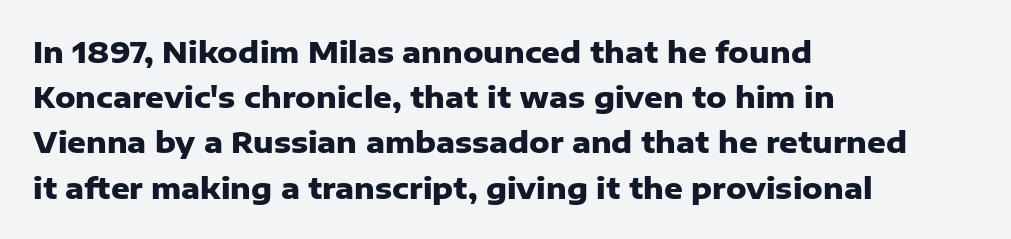
Q: Is the text bold? A: Yes.
Q: Is the text italic (slanted)? A: No, it is upright.
Q: Is the typeface a serif or a sans-serif typeface? A: Sans-serif.
Q: Is the text underlined? A: No.
Q: How is the paragraph aligned? A: Left-aligned.
Q: Is the spacing between letters normal or unusually wide? A: Normal.
Q: Is the spacing between lines tight, normal or loose? A: Normal.
Q: Width (condensed, normal, or wide)? A: Normal.
Q: Stroke contrast? A: Low.
Q: x-height? A: Medium.
Q: Monospaced? A: No.
